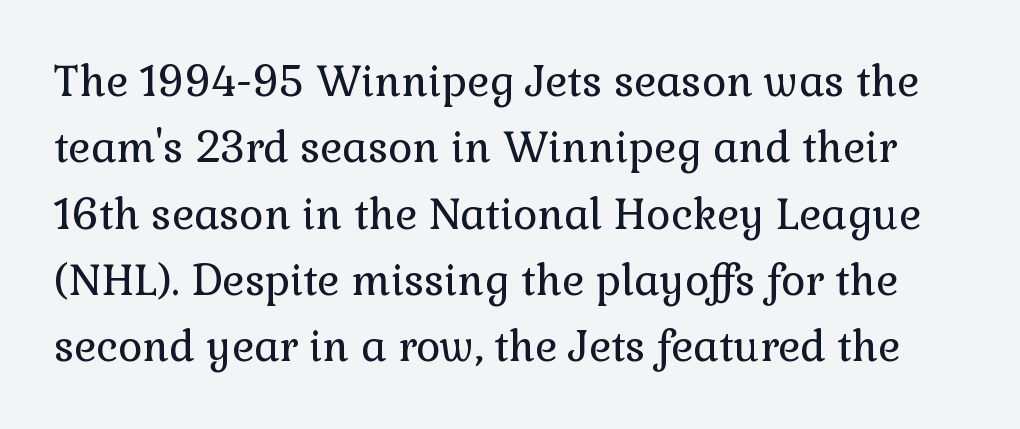
Observe the serifs anchoring each vertical stroke in this sample. Each letter keeps its own natural width here, so spacing adapts to shape. These lines were composed using upright roman letters. Compared with a typical body face, this is equally light or lighter still. A typesetter would call this zero additional tracking.
